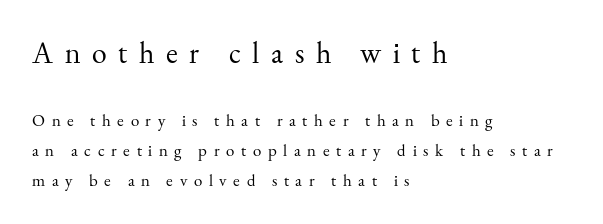
{"serif": "yes", "italic": "no", "bold": "no", "weight": "regular", "width": "normal", "stroke_contrast": "medium", "x_height": "small", "monospaced": "no", "underline": "no", "align": "left", "line_spacing_ratio": 1.75, "letter_spacing": "wide", "letter_spacing_em": 0.39, "larger_block": "first", "size_ratio": 1.76, "glyph_px": 30}
